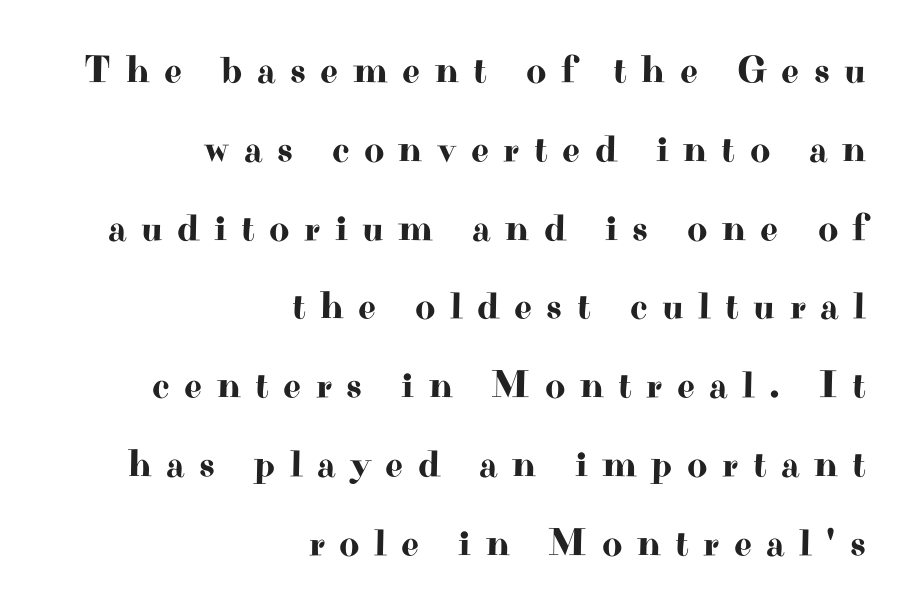
{"serif": "yes", "italic": "no", "width": "wide", "stroke_contrast": "high", "x_height": "small", "monospaced": "no", "underline": "no", "align": "right", "line_spacing": "loose", "line_spacing_ratio": 2.02, "letter_spacing": "wide", "letter_spacing_em": 0.37, "glyph_px": 39}
